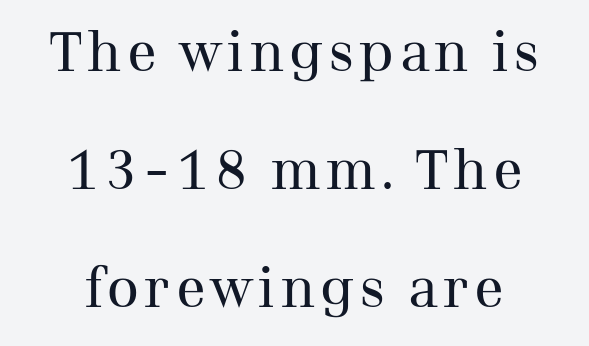
The image shows 55 px regular-weight serif type, upright; set loose line spacing (2.15x), not underlined; medium stroke contrast and a medium x-height.
